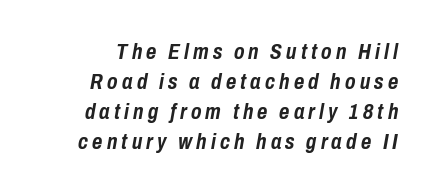
The image shows 22 px bold type, italic (leaning right); set normal line spacing (1.37x), not underlined.
